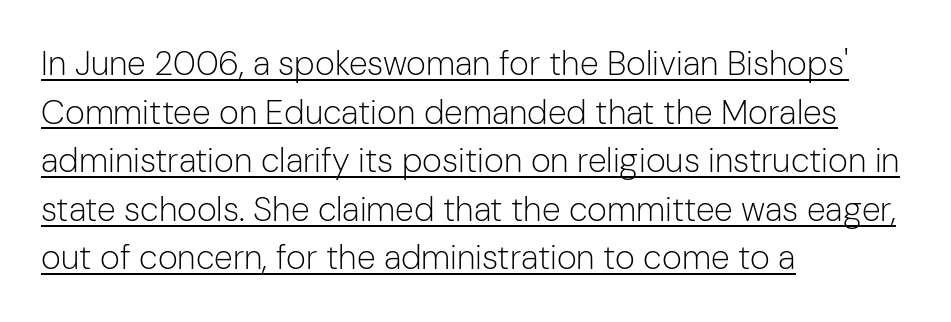
Upright lettering throughout. Compared with a typical body face, this is equally light or lighter still. The rendering uses a moderate line-height, typical for paragraphs. Here the glyphs are tracked normally, forming tight word shapes.
